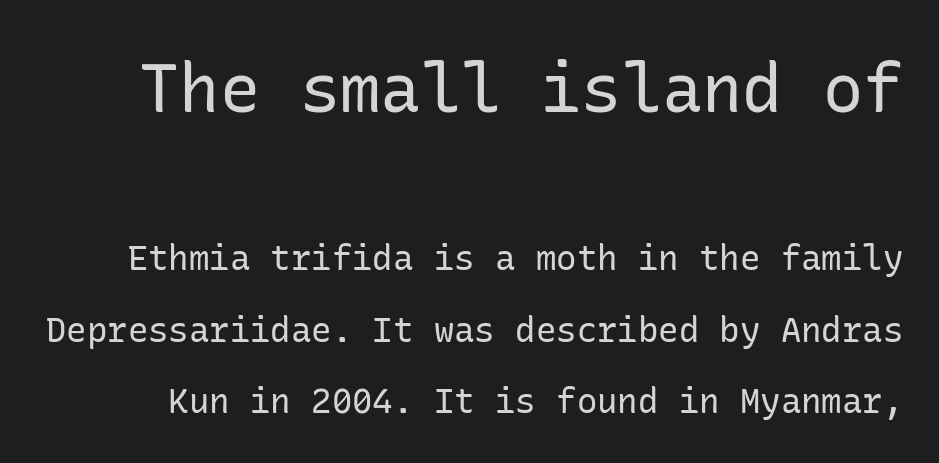
Letterform terminals end flat and unadorned throughout the passage. Vertical strokes here are truly vertical. Decoration check: the copy has no underline. Unbolded letterforms with no extra heft. These lines keep a tight, regular rhythm from letter to letter. Top chunk: large. Bottom chunk: small.
